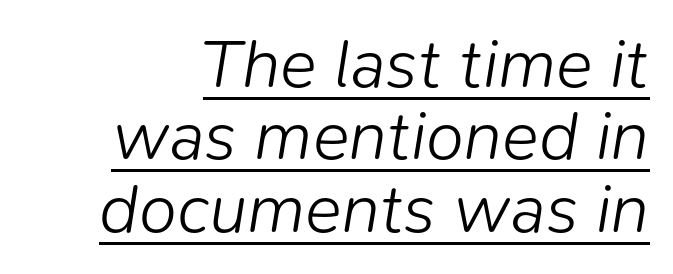
The image shows 69 px light type, italic (leaning right); set tight line spacing (1.05x), normal letter spacing, underlined; low stroke contrast and a medium x-height.
